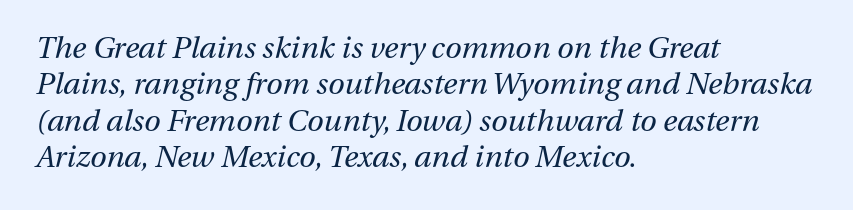
Q: Is the text bold? A: No.
Q: Is the text italic (slanted)? A: Yes, it leans right by about 13 degrees.
Q: Is the text underlined? A: No.
Q: How is the paragraph aligned? A: Left-aligned.
Q: Is the spacing between letters normal or unusually wide? A: Normal.
Q: Width (condensed, normal, or wide)? A: Normal.
Q: Stroke contrast? A: Medium.
Q: x-height? A: Medium.
Q: Monospaced? A: No.
